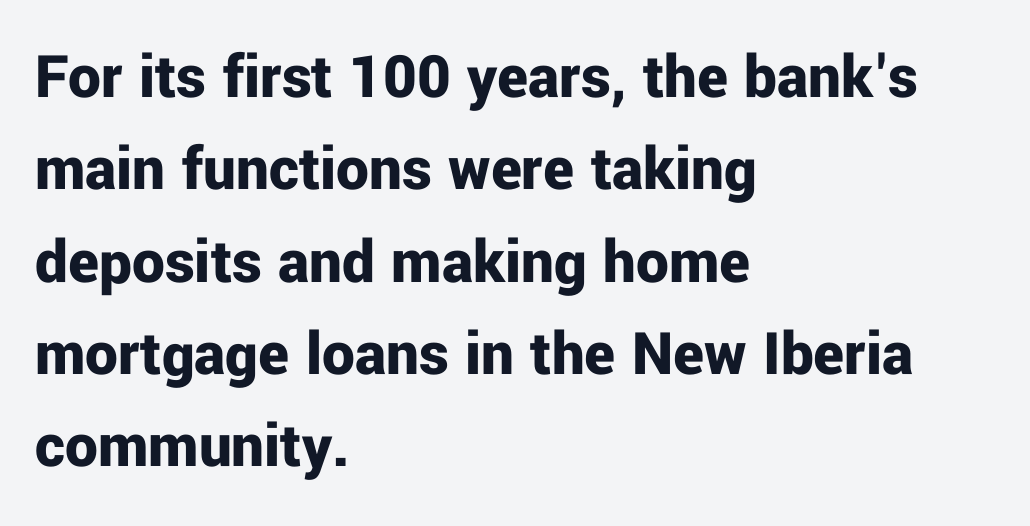
The image shows 65 px bold sans-serif type, upright; set left-aligned, normal line spacing (1.42x), normal letter spacing, not underlined; low stroke contrast and a medium x-height.
